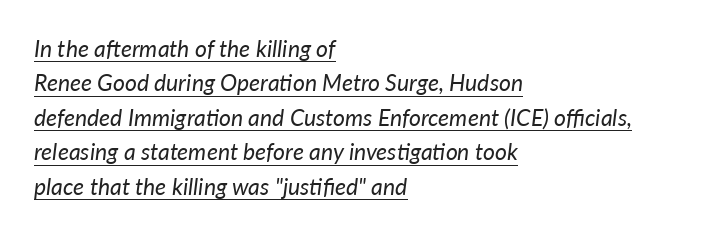
The image shows 23 px text type, italic (leaning right); set left-aligned, normal line spacing (1.5x), normal letter spacing, underlined.
